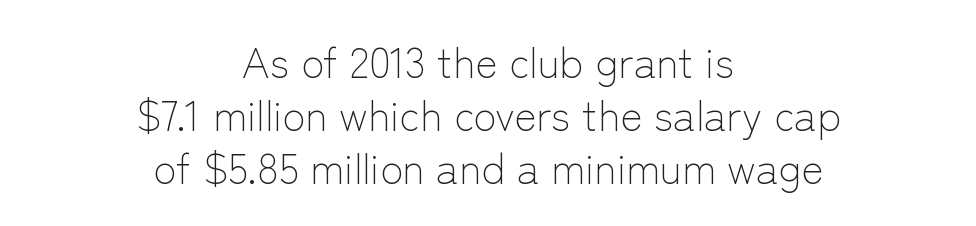
{"serif": "no", "italic": "no", "bold": "no", "weight": "light", "width": "normal", "stroke_contrast": "low", "x_height": "medium", "monospaced": "no", "underline": "no", "align": "center", "line_spacing": "normal", "line_spacing_ratio": 1.26, "letter_spacing": "normal", "letter_spacing_em": 0.0, "glyph_px": 42}
